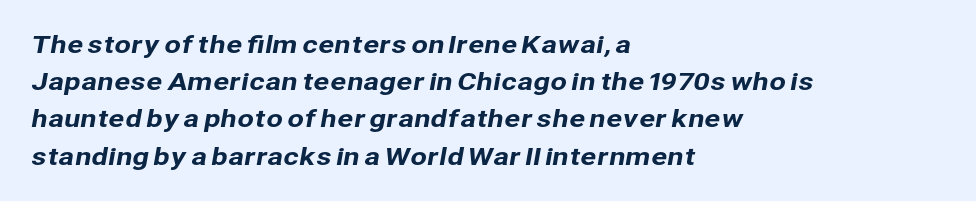
The lines in this sample share a left origin and differ only in where they stop. Evenly set lines give the paragraph a standard silhouette. The specimen omits any rule beneath the text block's lines. How are the letters spaced? Ordinarily, with no added tracking.
